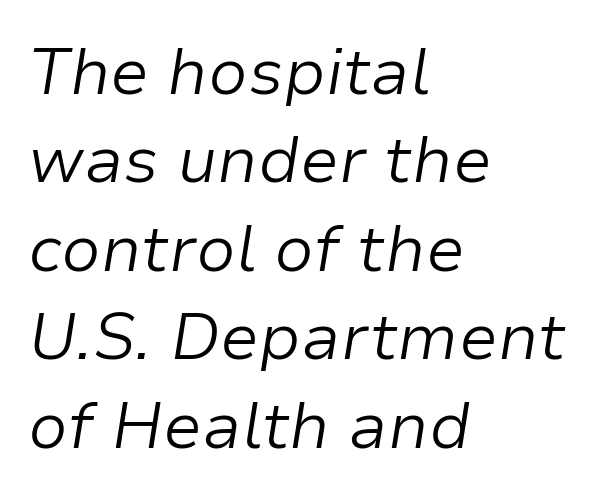
Q: Is the text bold? A: No.
Q: Is the text italic (slanted)? A: Yes, it leans right by about 9 degrees.
Q: Is the text underlined? A: No.
Q: How is the paragraph aligned? A: Left-aligned.
Q: Is the spacing between letters normal or unusually wide? A: Normal.
Q: Is the spacing between lines tight, normal or loose? A: Normal.
Q: Width (condensed, normal, or wide)? A: Normal.
Q: Stroke contrast? A: Low.
Q: x-height? A: Medium.
Q: Monospaced? A: No.
